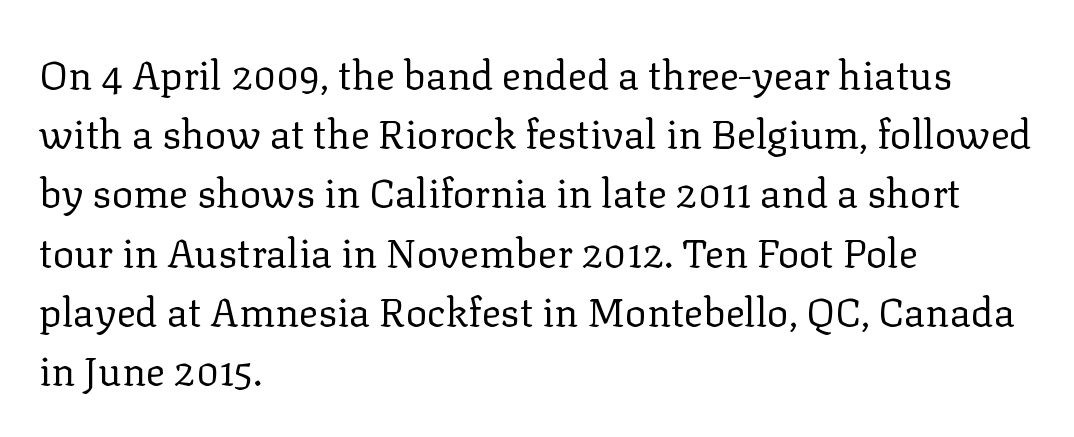
No word sits above an underline. Which margin do the lines hug? The left one — the right edge is uneven. Each letter's strokes conclude with small projecting serifs. The passage shown is not bold in any degree. A typesetter would call this proportional, since set widths differ per character. Honestly, the letter spacing is just normal — you wouldn't notice it.
